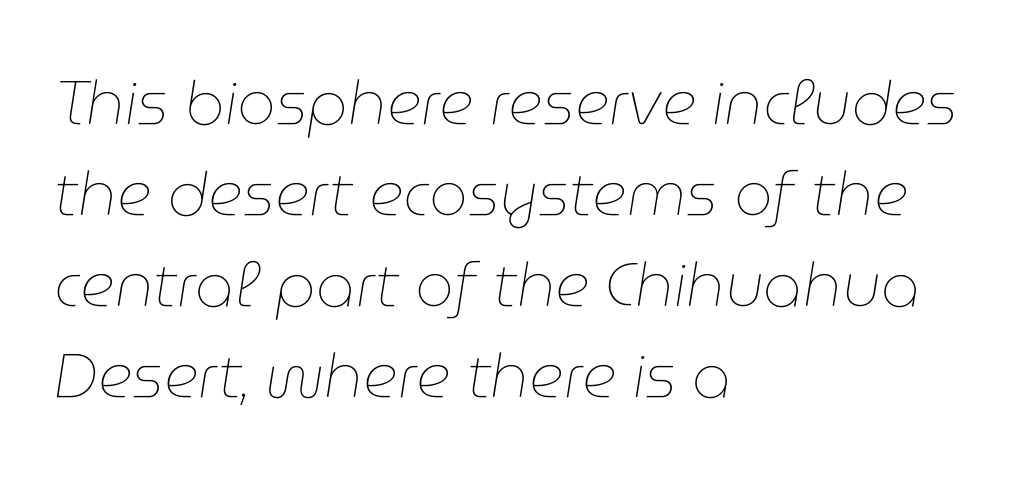
The image shows 61 px thin type, italic (leaning right); set left-aligned, normal line spacing (1.49x), normal letter spacing, not underlined; low stroke contrast and a medium x-height.
